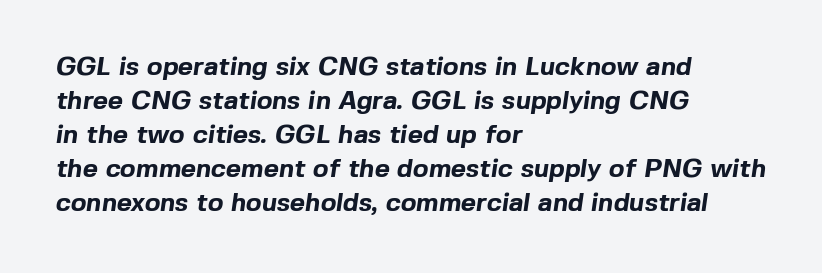
Every row of glyphs begins at an identical x-position on the left. The specimen omits any rule beneath the text block's lines. On the weight axis this lands at bold, roughly 700. Quick note: interline space is typical. Compared with typical body copy, the letter spacing here is the same.
